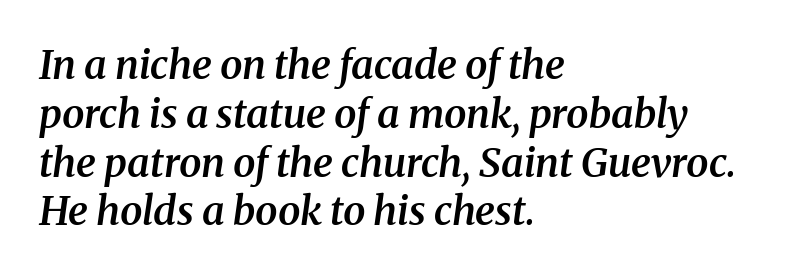
The designer went with a serif here, giving each stem small feet. Left-aligned paragraph, ragged on the right. The passage shown has conventional tracking throughout. Type without underlining. Is this a fixed-width face? No — the glyphs have proportional, varying widths.
